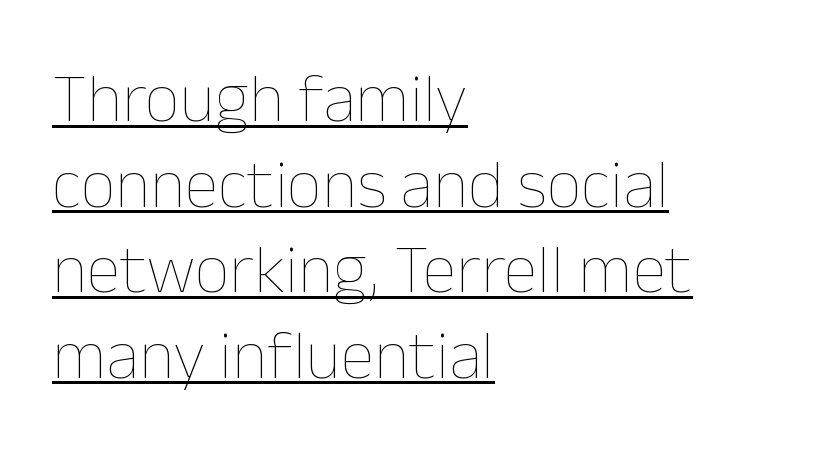
{"italic": "no", "bold": "no", "weight": "thin", "width": "normal", "stroke_contrast": "low", "x_height": "medium", "monospaced": "no", "underline": "yes", "align": "left", "line_spacing_ratio": 1.24, "letter_spacing": "normal", "letter_spacing_em": 0.0, "glyph_px": 69}
